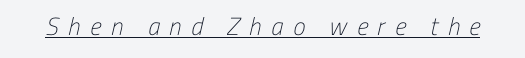
Q: Is the text bold? A: No.
Q: Is the text underlined? A: Yes.
Q: Is the spacing between letters normal or unusually wide? A: Unusually wide.
